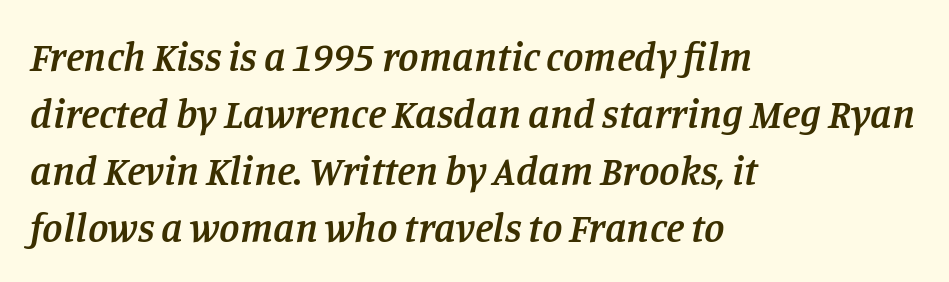
The image shows 41 px semibold serif type, italic (leaning right); set left-aligned, normal line spacing (1.39x), normal letter spacing, not underlined; low stroke contrast and a large x-height.
